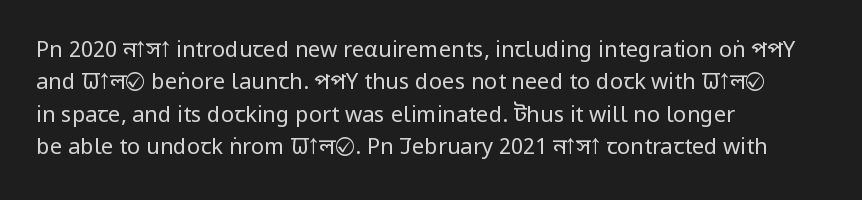
The image shows 22 px text type, upright; set left-aligned, normal line spacing (1.47x), normal letter spacing, not underlined.
